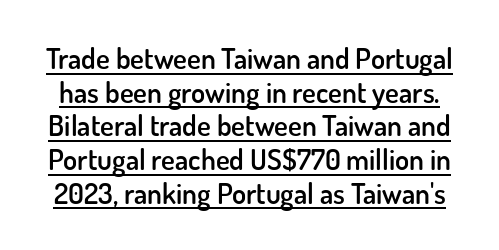
Q: Is the text bold? A: Semi-bold.
Q: Is the text italic (slanted)? A: No, it is upright.
Q: Is the typeface a serif or a sans-serif typeface? A: Sans-serif.
Q: Is the text underlined? A: Yes.
Q: Is the spacing between letters normal or unusually wide? A: Normal.
Q: Width (condensed, normal, or wide)? A: Normal.
Q: Stroke contrast? A: Low.
Q: x-height? A: Small.
Q: Monospaced? A: No.
